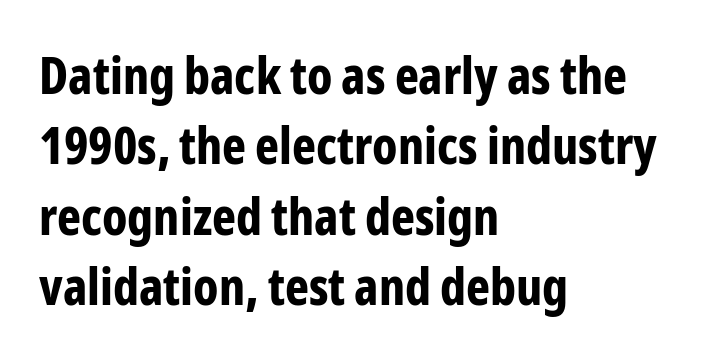
{"serif": "no", "italic": "no", "bold": "yes", "weight": "bold", "width": "condensed", "stroke_contrast": "low", "x_height": "medium", "monospaced": "no", "underline": "no", "align": "left", "line_spacing": "normal", "line_spacing_ratio": 1.38, "letter_spacing": "normal", "letter_spacing_em": 0.0, "glyph_px": 51}
